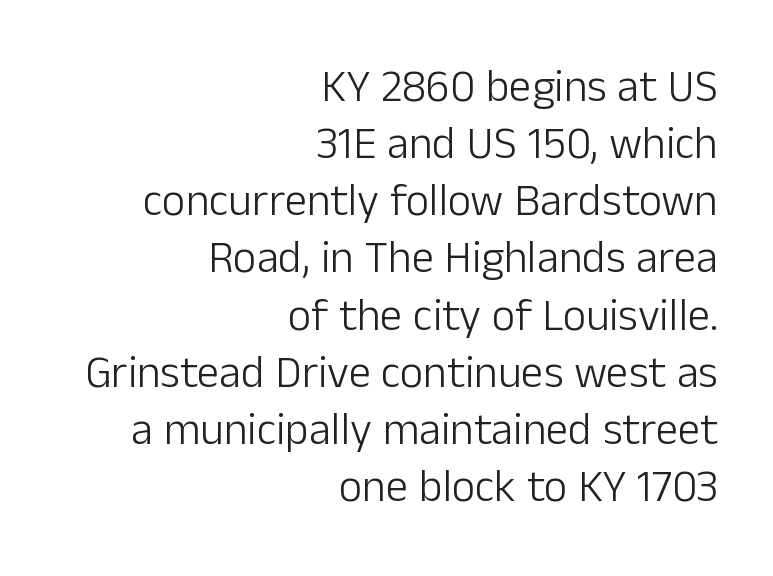
This sample uses a sans-serif face. Leading matches the norm, producing a regular column. You can tell it's not italic because the verticals are truly vertical. A typesetter would call this zero additional tracking. Bold? No — there's no thickening of the strokes. Reading down the block, your eye finds every line finishing at a fixed right position.
